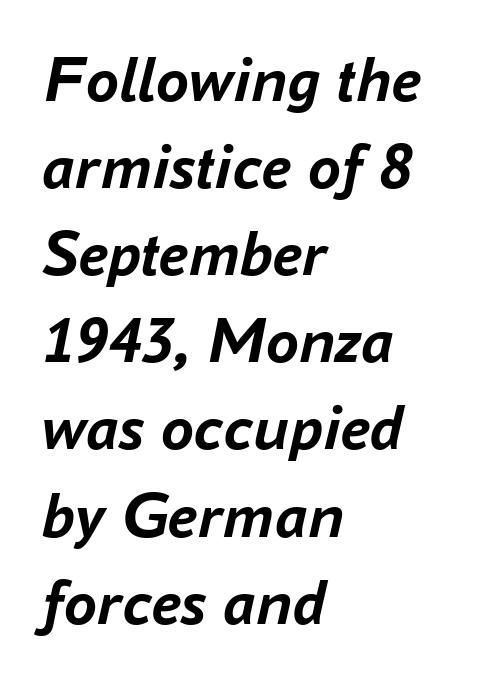
{"italic": "yes", "lean": "right", "slant_degrees": 16, "bold": "yes", "weight": "semibold", "width": "normal", "stroke_contrast": "low", "x_height": "medium", "monospaced": "no", "underline": "no", "align": "left", "line_spacing": "normal", "line_spacing_ratio": 1.32, "letter_spacing": "normal", "letter_spacing_em": 0.0, "glyph_px": 66}
